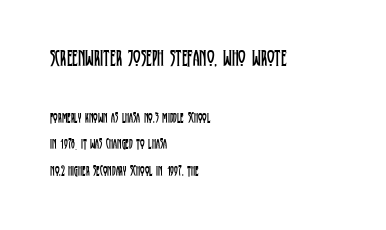
Q: Is the text bold? A: No.
Q: Is the text italic (slanted)? A: No, it is upright.
Q: Is the text underlined? A: No.
Q: How is the paragraph aligned? A: Left-aligned.
Q: Is the spacing between letters normal or unusually wide? A: Normal.
Q: Is the spacing between lines tight, normal or loose? A: Loose.
Q: Which block of text is set in a larger size, the first (top) or the second (bottom)? A: The first (top) one.
